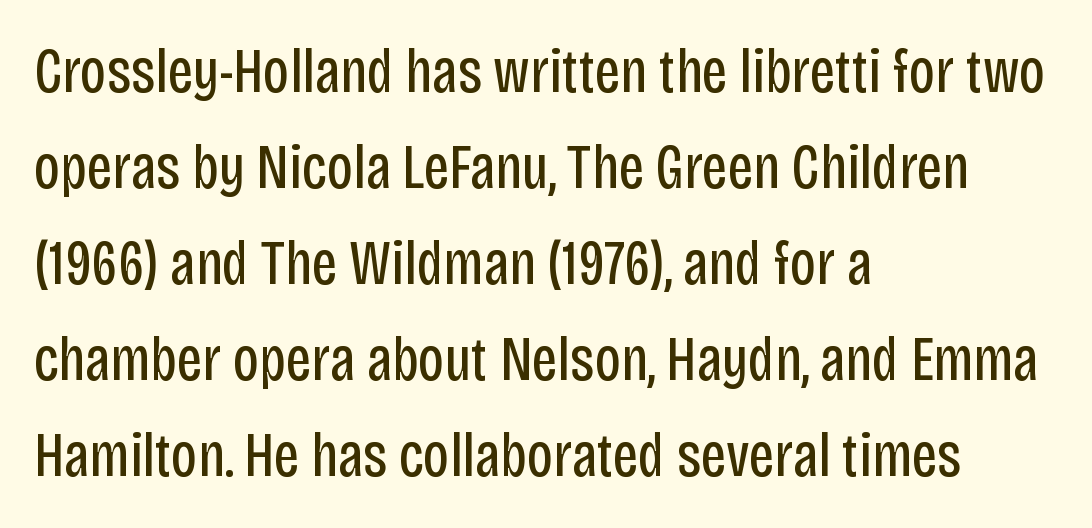
{"serif": "no", "italic": "no", "bold": "no", "weight": "regular", "width": "condensed", "stroke_contrast": "low", "x_height": "large", "monospaced": "no", "underline": "no", "align": "left", "line_spacing": "normal", "line_spacing_ratio": 1.55, "letter_spacing": "normal", "letter_spacing_em": 0.0, "glyph_px": 62}
